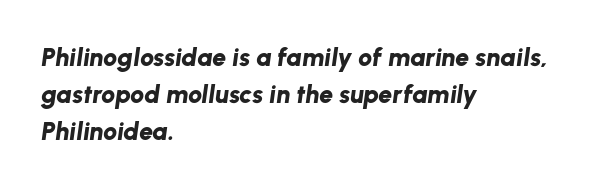
It's the slanting kind of type. The passage shown has conventional tracking throughout. On the weight axis this lands at bold, roughly 700. Words float on clear page, feet unadorned. Caption: multi-line text, flush left, ragged right. Students, observe: this is what conventionally led text looks like.
